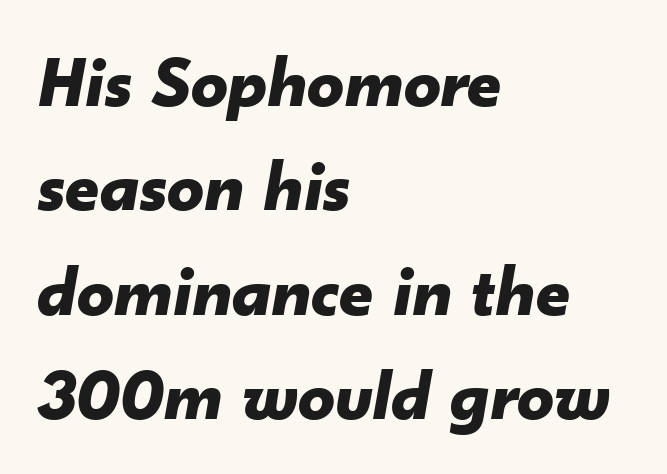
Q: Is the text bold? A: Yes.
Q: Is the text italic (slanted)? A: Yes, it leans right by about 10 degrees.
Q: Is the text underlined? A: No.
Q: How is the paragraph aligned? A: Left-aligned.
Q: Is the spacing between letters normal or unusually wide? A: Normal.
Q: Is the spacing between lines tight, normal or loose? A: Normal.
Q: Width (condensed, normal, or wide)? A: Normal.
Q: Stroke contrast? A: Low.
Q: x-height? A: Small.
Q: Monospaced? A: No.
